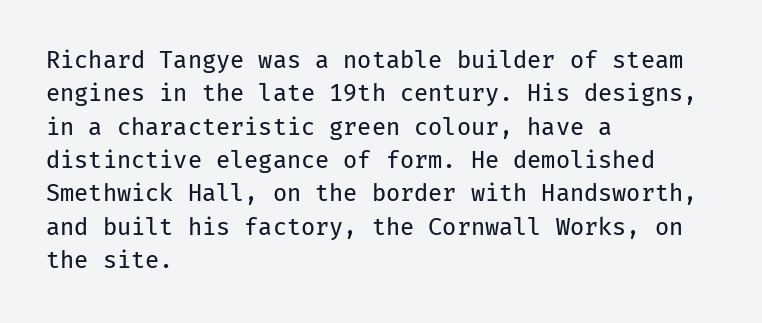
Q: Is the text bold? A: No.
Q: Is the text italic (slanted)? A: No, it is upright.
Q: Is the text underlined? A: No.
Q: How is the paragraph aligned? A: Left-aligned.
Q: Is the spacing between letters normal or unusually wide? A: Normal.
Q: Is the spacing between lines tight, normal or loose? A: Normal.
